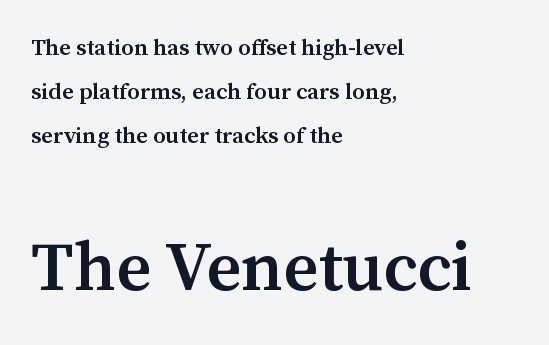
Q: Is the text bold? A: Semi-bold.
Q: Is the text italic (slanted)? A: No, it is upright.
Q: Is the typeface a serif or a sans-serif typeface? A: Serif.
Q: Is the text underlined? A: No.
Q: How is the paragraph aligned? A: Left-aligned.
Q: Is the spacing between letters normal or unusually wide? A: Normal.
Q: Is the spacing between lines tight, normal or loose? A: Loose.
Q: Which block of text is set in a larger size, the first (top) or the second (bottom)? A: The second (bottom) one.
Q: Width (condensed, normal, or wide)? A: Normal.
Q: Stroke contrast? A: Medium.
Q: x-height? A: Medium.
Q: Monospaced? A: No.
